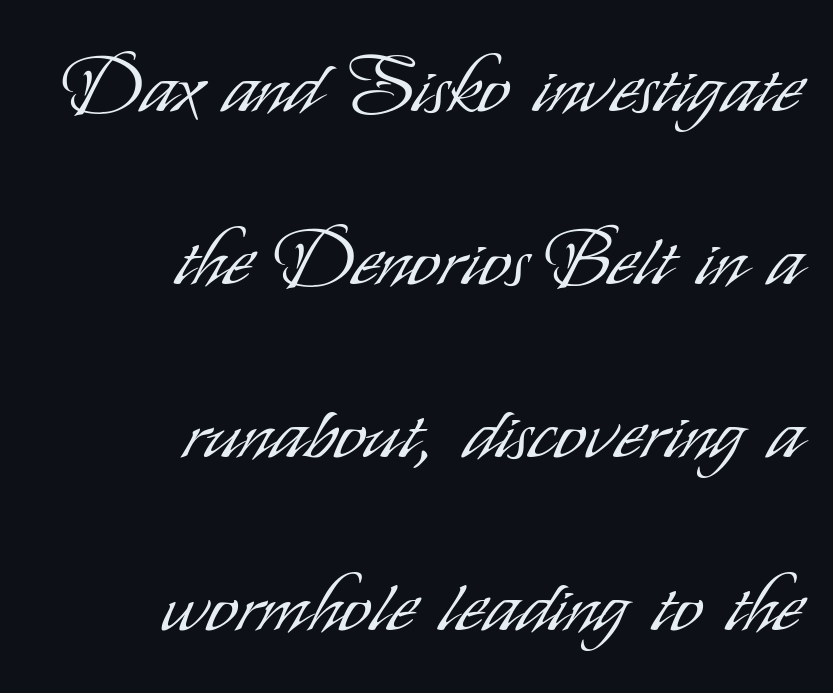
{"serif": "no", "bold": "no", "weight": "light", "width": "condensed", "stroke_contrast": "low", "x_height": "small", "monospaced": "no", "underline": "no", "align": "right", "line_spacing": "loose", "line_spacing_ratio": 2.22, "letter_spacing": "normal", "letter_spacing_em": 0.0, "glyph_px": 78}
